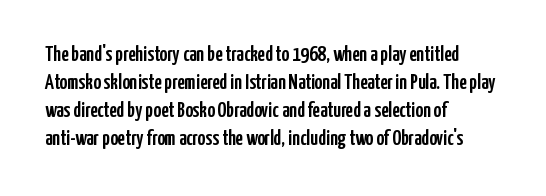
{"italic": "no", "underline": "no", "align": "left", "line_spacing": "normal", "line_spacing_ratio": 1.34, "letter_spacing": "normal", "letter_spacing_em": 0.0, "glyph_px": 21}
